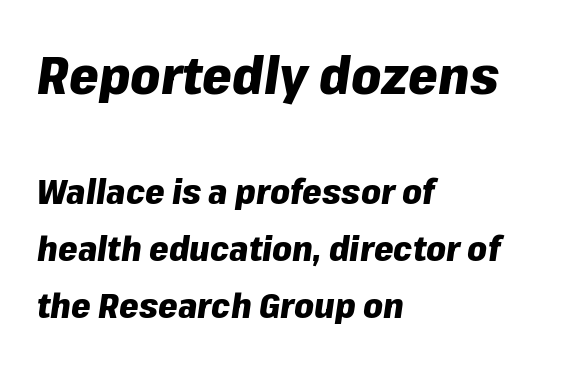
{"italic": "yes", "lean": "right", "slant_degrees": 8, "bold": "yes", "weight": "heavy", "width": "normal", "stroke_contrast": "low", "x_height": "medium", "monospaced": "no", "underline": "no", "align": "left", "line_spacing": "normal", "line_spacing_ratio": 1.63, "letter_spacing": "normal", "letter_spacing_em": 0.0, "larger_block": "first", "size_ratio": 1.51, "glyph_px": 53}
